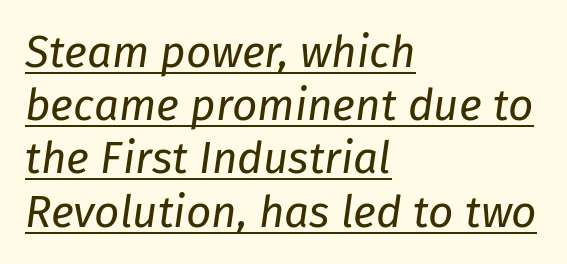
Yep, that's italic — everything's leaning. Heaviness? Minimal to ordinary, like unemphasized prose. Is the block centered? No — it sits flush against the left margin. A rule runs beneath these lines of type. Spacing between characters is what you'd get straight out of the box.
